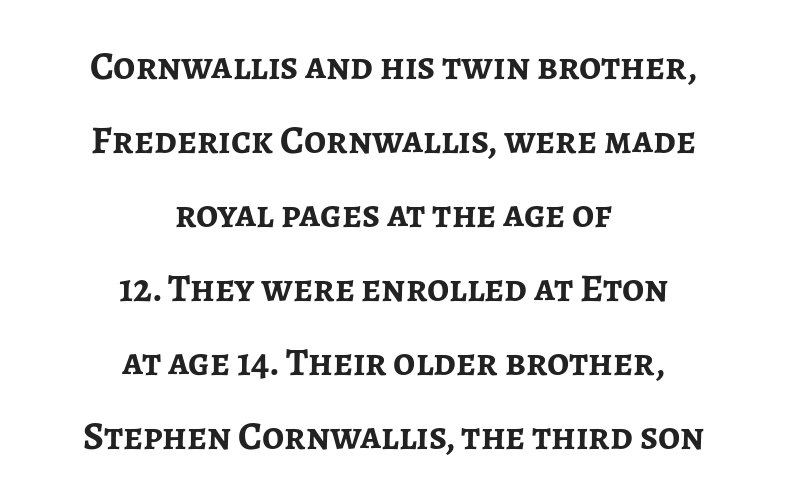
Q: Is the text bold? A: Yes.
Q: Is the text italic (slanted)? A: No, it is upright.
Q: Is the typeface a serif or a sans-serif typeface? A: Sans-serif.
Q: Is the text underlined? A: No.
Q: How is the paragraph aligned? A: Centered.
Q: Is the spacing between letters normal or unusually wide? A: Normal.
Q: Is the spacing between lines tight, normal or loose? A: Loose.
Q: Width (condensed, normal, or wide)? A: Normal.
Q: Stroke contrast? A: Low.
Q: x-height? A: Medium.
Q: Monospaced? A: No.
